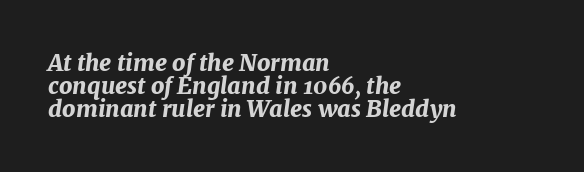
Q: Is the text bold? A: Yes.
Q: Is the text italic (slanted)? A: Yes, it leans right by about 7 degrees.
Q: Is the text underlined? A: No.
Q: How is the paragraph aligned? A: Left-aligned.
Q: Is the spacing between letters normal or unusually wide? A: Normal.
Q: Is the spacing between lines tight, normal or loose? A: Tight.
